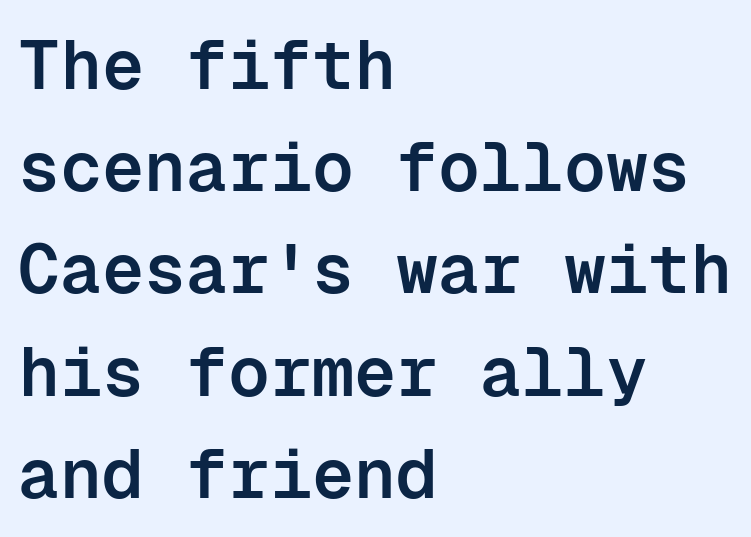
The image shows 70 px semibold sans-serif type, upright, monospaced; set left-aligned, normal line spacing (1.46x), normal letter spacing, not underlined; low stroke contrast and a medium x-height.
